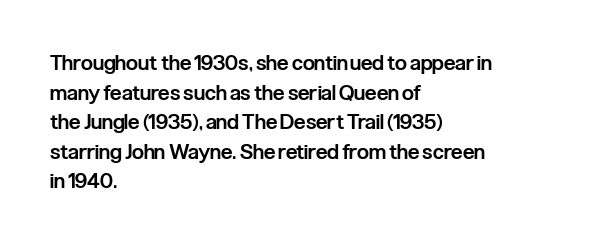
Q: Is the text bold? A: Semi-bold.
Q: Is the text italic (slanted)? A: No, it is upright.
Q: Is the text underlined? A: No.
Q: How is the paragraph aligned? A: Left-aligned.
Q: Is the spacing between letters normal or unusually wide? A: Normal.
Q: Is the spacing between lines tight, normal or loose? A: Normal.
